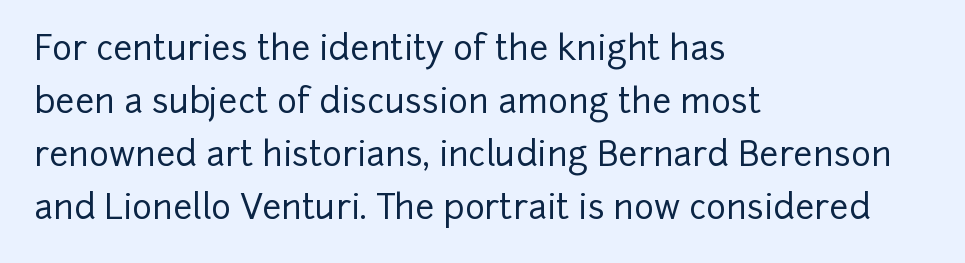
The image shows 34 px sans-serif type, upright; set left-aligned, normal line spacing (1.56x), normal letter spacing, not underlined; low stroke contrast and a medium x-height.
